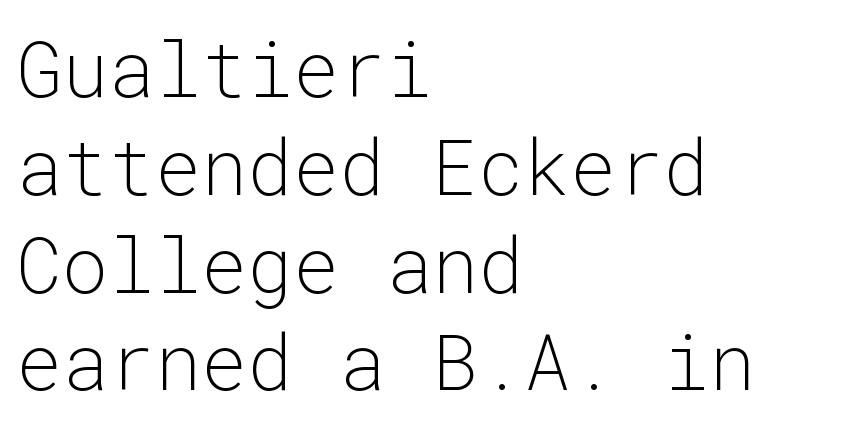
{"serif": "no", "italic": "no", "bold": "no", "weight": "light", "width": "normal", "stroke_contrast": "low", "x_height": "medium", "monospaced": "yes", "underline": "no", "align": "left", "line_spacing": "normal", "line_spacing_ratio": 1.27, "letter_spacing": "normal", "letter_spacing_em": 0.0, "glyph_px": 77}
